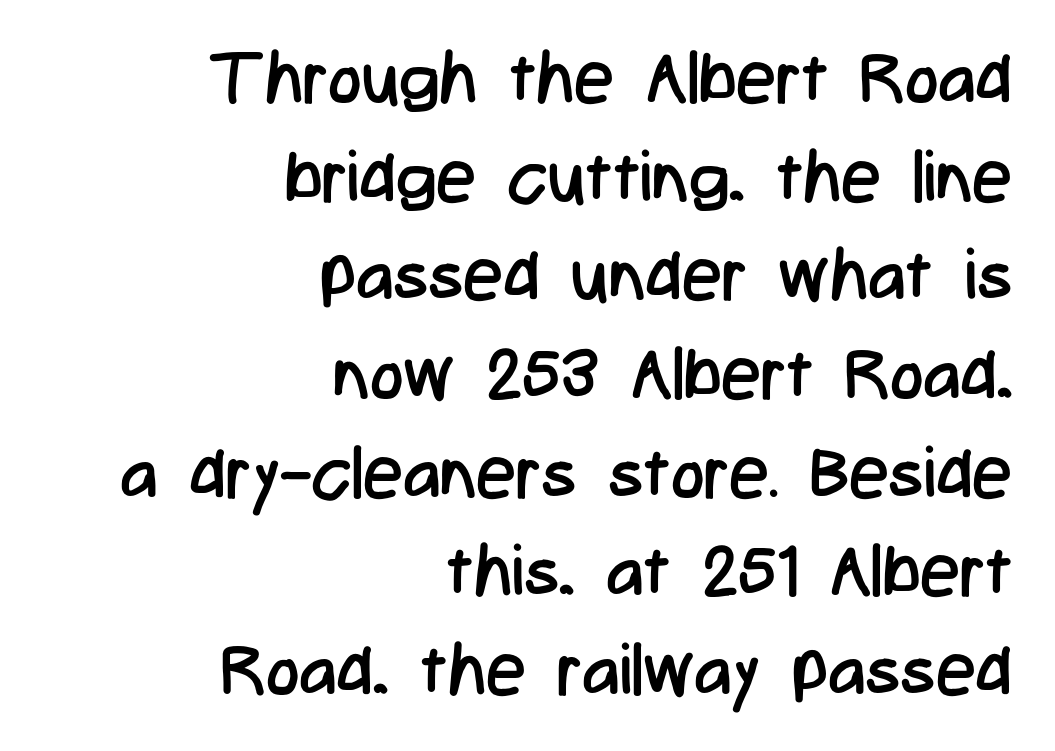
{"serif": "no", "italic": "no", "bold": "no", "weight": "regular", "width": "condensed", "stroke_contrast": "low", "x_height": "medium", "monospaced": "no", "underline": "no", "align": "right", "line_spacing": "normal", "line_spacing_ratio": 1.39, "letter_spacing": "normal", "letter_spacing_em": 0.0, "glyph_px": 71}
